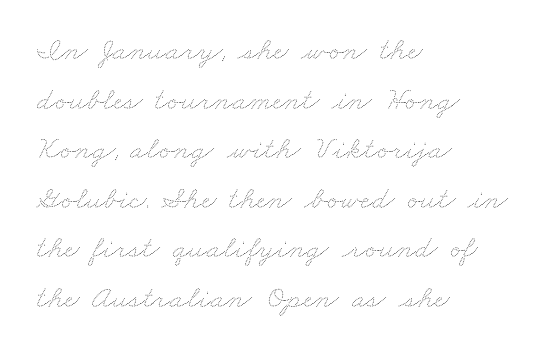
The paragraph shown leans on its left margin. Lines of text with bare space underneath. Stroke mass is kept to a normal reading level or below. These lines sit exactly where default settings would place them. You could not count columns in this text — the font is proportionally spaced.
